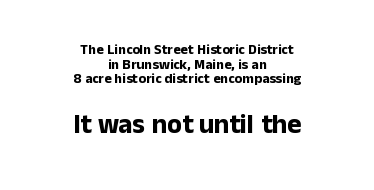
No word sits above an underline. Which chunk is bigger? The second one — the bottom block dwarfs the top. Does extra space separate the letters? No, they use regular spacing. Italic: no, the glyphs are upright roman. Line starts and ends both wander, symmetrically.
